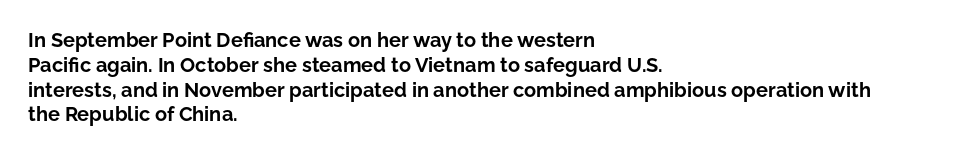
Q: Is the text bold? A: Yes.
Q: Is the text italic (slanted)? A: No, it is upright.
Q: Is the text underlined? A: No.
Q: How is the paragraph aligned? A: Left-aligned.
Q: Is the spacing between letters normal or unusually wide? A: Normal.
